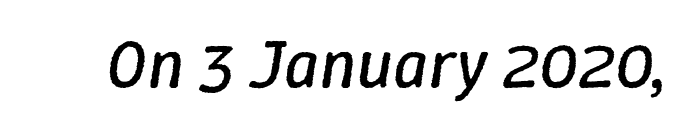
{"italic": "yes", "lean": "right", "slant_degrees": 9, "bold": "no", "weight": "regular", "width": "normal", "stroke_contrast": "low", "x_height": "medium", "monospaced": "no", "underline": "no", "letter_spacing": "normal", "letter_spacing_em": 0.0, "glyph_px": 68}
